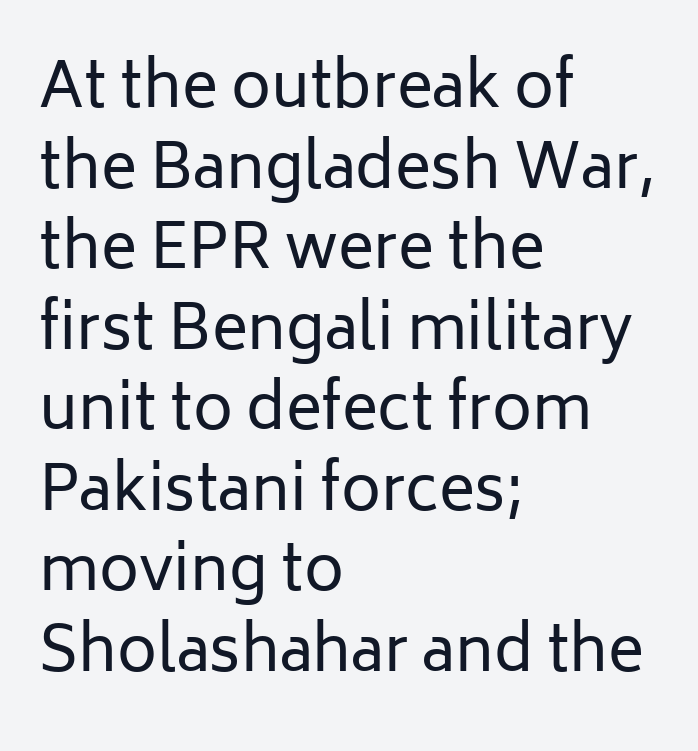
Q: Is the text bold? A: No.
Q: Is the text italic (slanted)? A: No, it is upright.
Q: Is the typeface a serif or a sans-serif typeface? A: Sans-serif.
Q: Is the text underlined? A: No.
Q: How is the paragraph aligned? A: Left-aligned.
Q: Is the spacing between letters normal or unusually wide? A: Normal.
Q: Is the spacing between lines tight, normal or loose? A: Normal.
Q: Width (condensed, normal, or wide)? A: Normal.
Q: Stroke contrast? A: Low.
Q: x-height? A: Medium.
Q: Monospaced? A: No.
